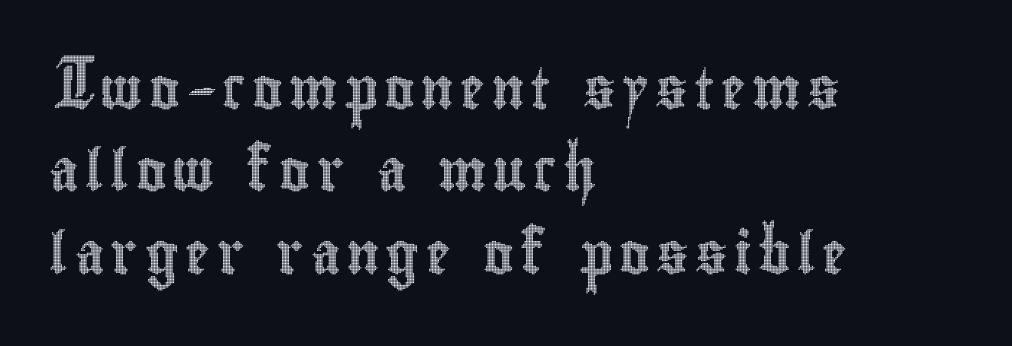
The image shows 41 px condensed type, upright; set left-aligned, loose line spacing (2.01x), not underlined; a small x-height.
